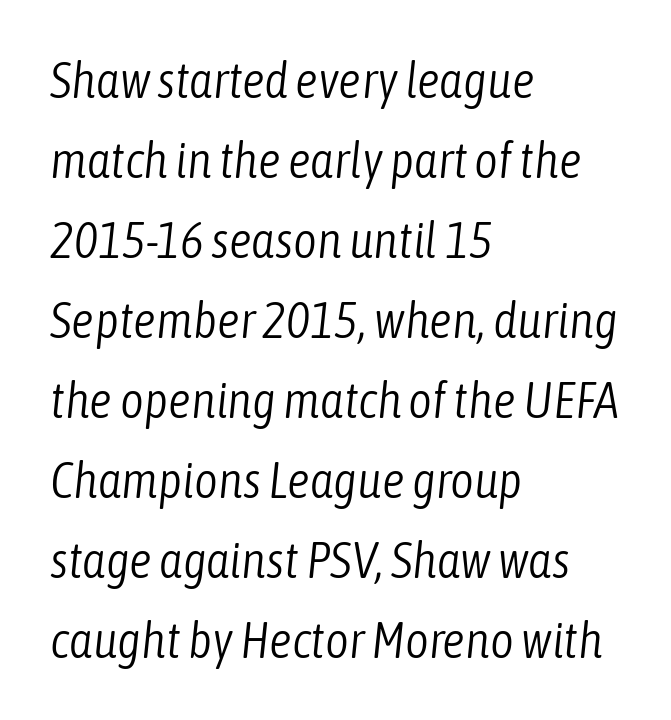
In terms of leading, this rendering sits right in the middle. Clear beneath every line of the passage. Note the varied advance widths — an 'i' is clearly narrower than an 'm'. Weight: regular or lighter.
